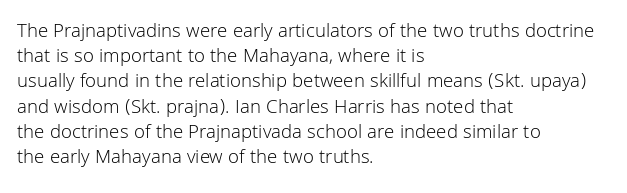
{"italic": "no", "bold": "no", "underline": "no", "align": "left", "line_spacing": "normal", "line_spacing_ratio": 1.26, "letter_spacing": "normal", "letter_spacing_em": 0.0, "glyph_px": 20}
